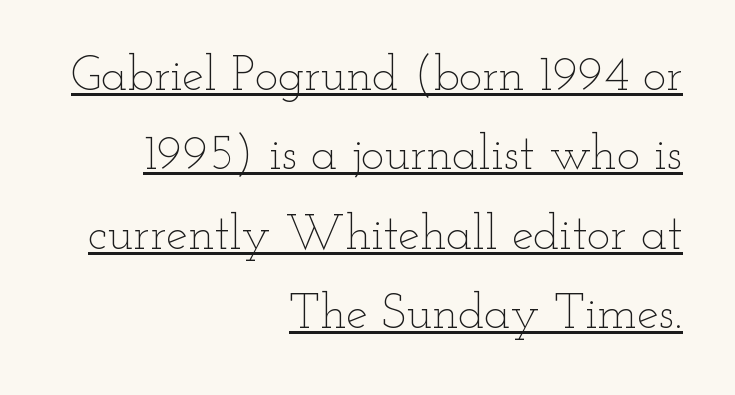
Q: Is the text bold? A: No.
Q: Is the text italic (slanted)? A: No, it is upright.
Q: Is the text underlined? A: Yes.
Q: How is the paragraph aligned? A: Right-aligned.
Q: Is the spacing between letters normal or unusually wide? A: Normal.
Q: Is the spacing between lines tight, normal or loose? A: Normal.
Q: Width (condensed, normal, or wide)? A: Wide.
Q: Stroke contrast? A: Low.
Q: x-height? A: Small.
Q: Monospaced? A: No.
